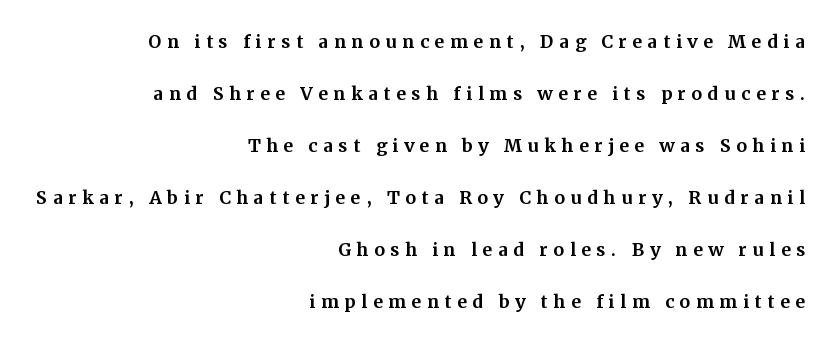
The image shows 24 px text type, upright; set right-aligned, loose line spacing (2.17x), unusually wide letter spacing (+0.23 em), not underlined.
